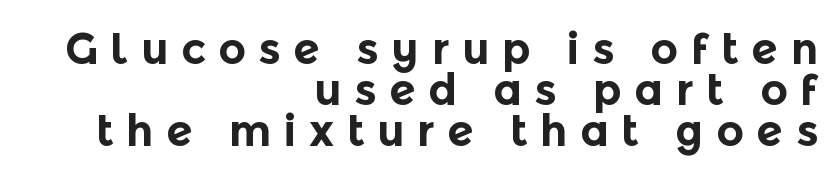
The image shows 43 px bold sans-serif type, upright; set right-aligned, tight line spacing (0.95x), unusually wide letter spacing (+0.29 em), not underlined; a medium x-height.
